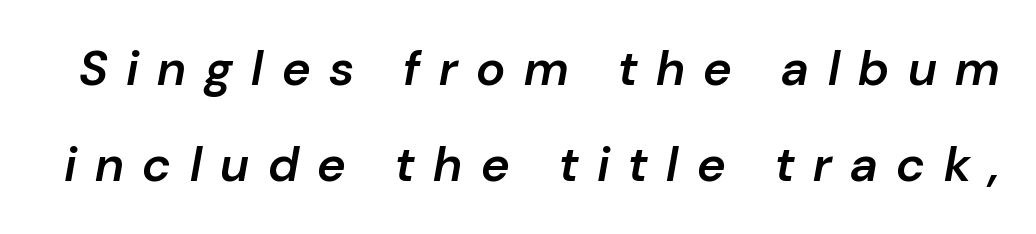
{"italic": "yes", "lean": "right", "slant_degrees": 10, "bold": "semi", "weight": "semibold", "width": "normal", "stroke_contrast": "low", "x_height": "medium", "monospaced": "no", "underline": "no", "line_spacing": "loose", "line_spacing_ratio": 1.96, "letter_spacing": "wide", "letter_spacing_em": 0.38, "glyph_px": 49}
